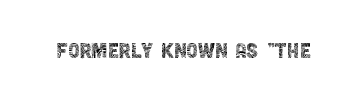
{"italic": "no", "bold": "no", "underline": "no", "letter_spacing": "normal", "letter_spacing_em": 0.0, "glyph_px": 26}
